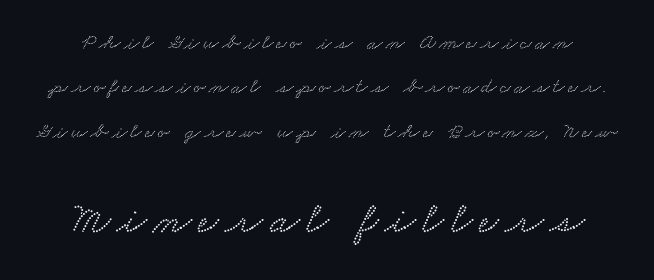
{"serif": "yes", "width": "wide", "stroke_contrast": "low", "x_height": "small", "monospaced": "no", "underline": "no", "line_spacing": "loose", "line_spacing_ratio": 2.02, "larger_block": "second", "size_ratio": 2.0, "glyph_px": 44}
